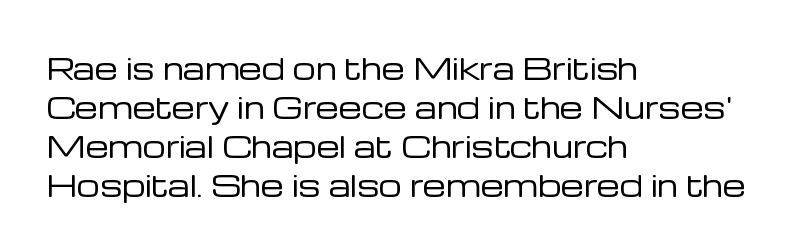
{"serif": "no", "italic": "no", "bold": "no", "weight": "regular", "width": "normal", "stroke_contrast": "low", "x_height": "medium", "monospaced": "no", "underline": "no", "align": "left", "line_spacing": "normal", "line_spacing_ratio": 1.35, "letter_spacing": "normal", "letter_spacing_em": 0.0, "glyph_px": 29}
